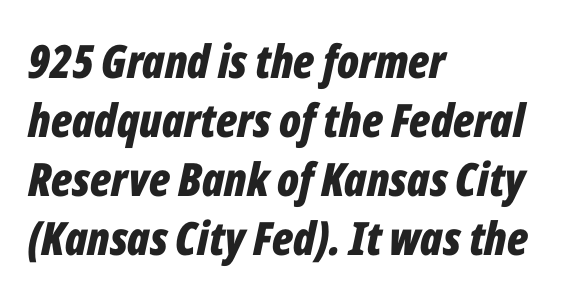
Baseline-to-baseline distance is the conventional proportion of letter height. Bold? Absolutely — the strokes are thick and heavy. Alignment: flush left. The foot of each line stays bare and open.
